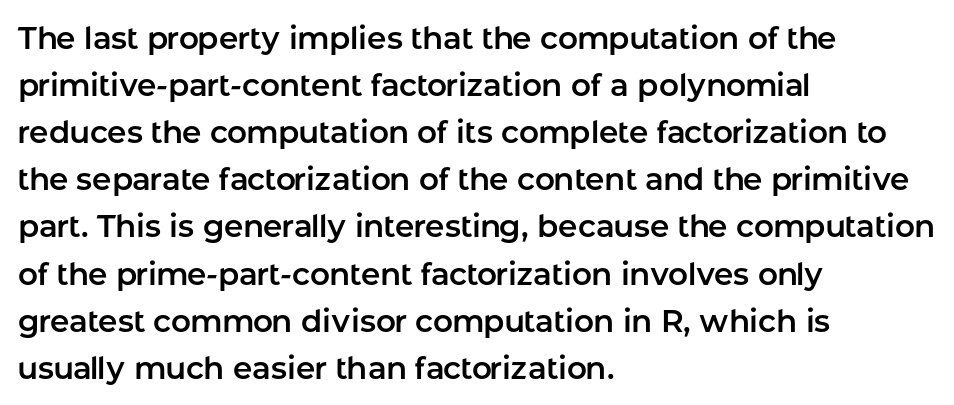
The image shows 31 px sans-serif type, upright; set left-aligned, normal line spacing (1.52x), normal letter spacing, not underlined; low stroke contrast and a medium x-height.
